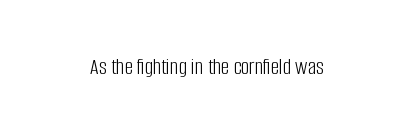
{"italic": "no", "bold": "no", "underline": "no", "letter_spacing": "normal", "letter_spacing_em": 0.0, "glyph_px": 23}
